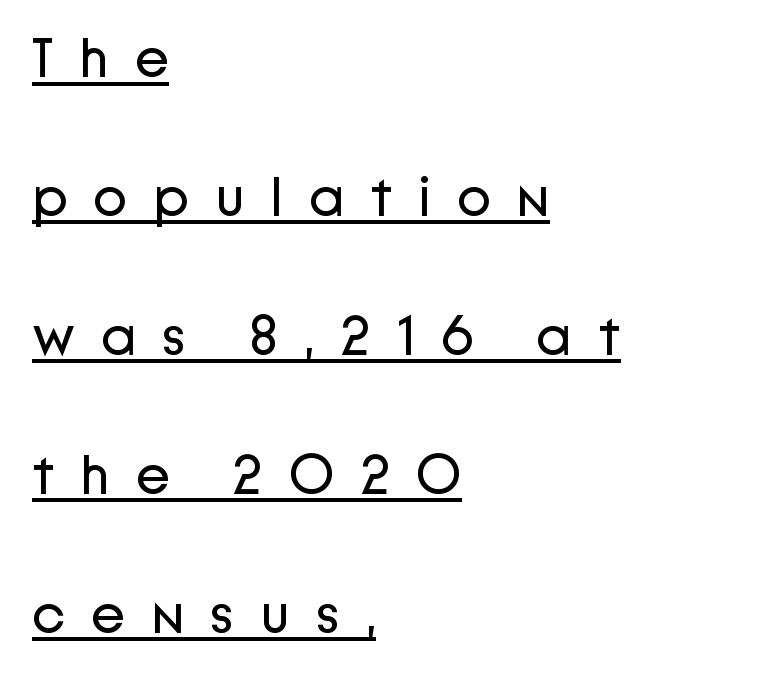
The image shows 56 px regular-weight sans-serif type, upright; set left-aligned, loose line spacing (2.48x), unusually wide letter spacing (+0.46 em), underlined; low stroke contrast and a medium x-height.
